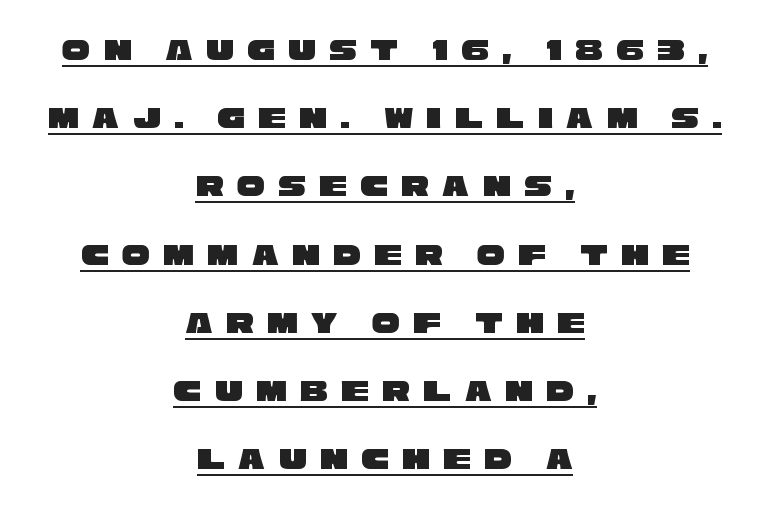
{"serif": "no", "width": "wide", "stroke_contrast": "low", "x_height": "large", "monospaced": "no", "underline": "yes", "align": "center", "line_spacing": "loose", "line_spacing_ratio": 2.2, "letter_spacing": "wide", "letter_spacing_em": 0.43, "glyph_px": 31}
